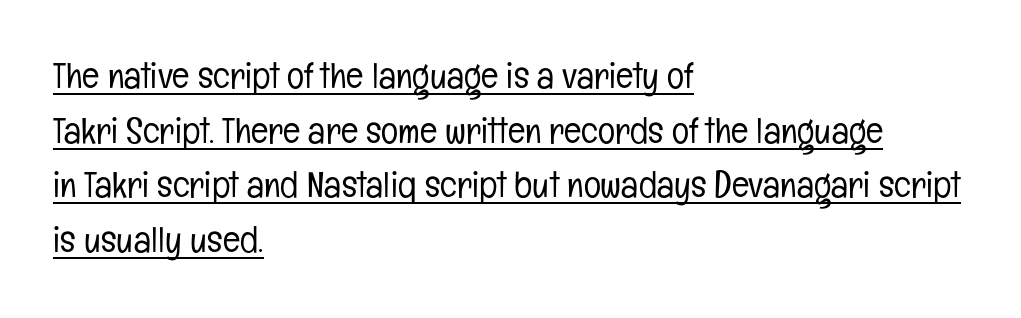
{"serif": "no", "italic": "no", "bold": "no", "weight": "light", "width": "condensed", "stroke_contrast": "low", "x_height": "medium", "monospaced": "no", "underline": "yes", "align": "left", "line_spacing": "normal", "line_spacing_ratio": 1.52, "letter_spacing": "normal", "letter_spacing_em": 0.0, "glyph_px": 36}
